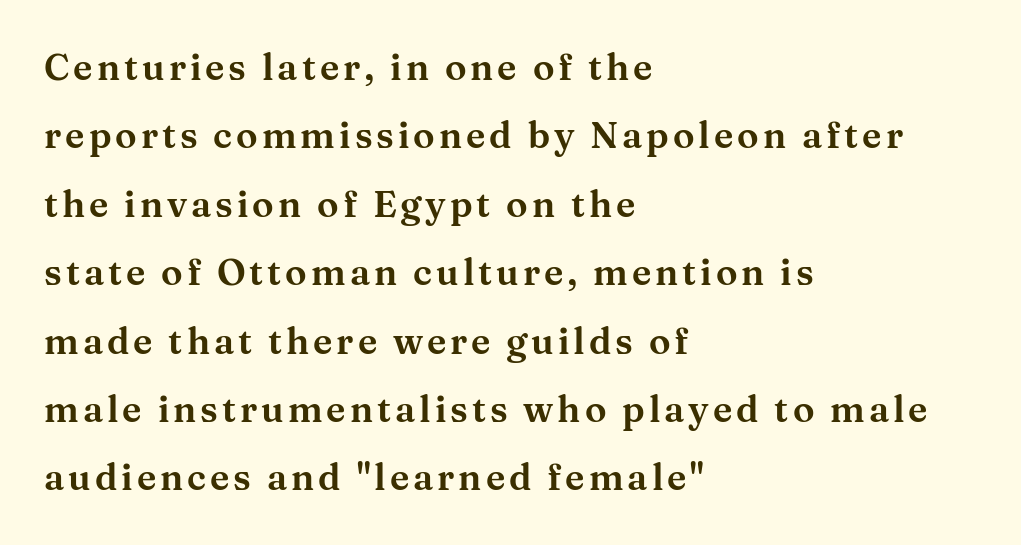
The setting favours the left margin, as ordinary paragraphs usually do. Spacing verdict: proportional, widths tailored to each character. Unmarked baselines from the first word to the last. If you measured baseline to baseline, you'd find a long distance.
